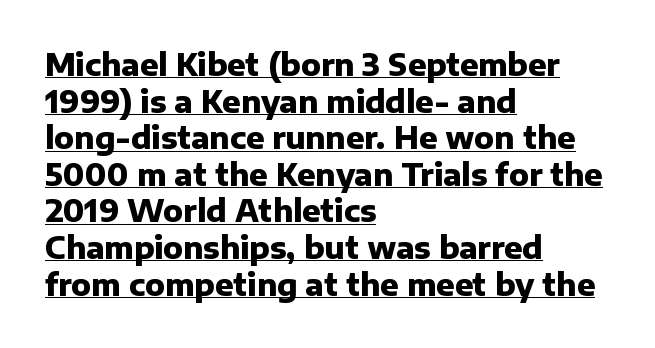
Is there any slant? The stems are plumb. The characters look thick and weighty, a clear bold. Looks like someone drew a line under every word here. Horizontally, the lines are justified to the leading edge only. The characters display no serif detailing; their extremities are plain.
